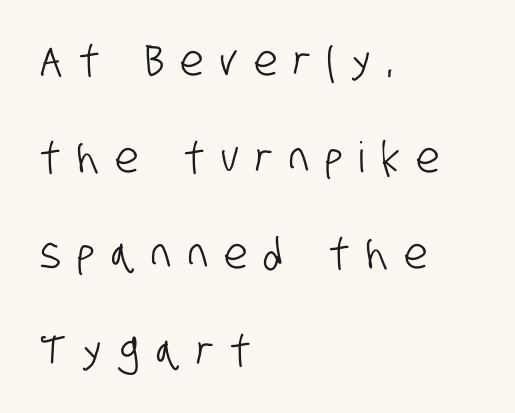
Q: Is the typeface a serif or a sans-serif typeface? A: Sans-serif.
Q: Is the text underlined? A: No.
Q: How is the paragraph aligned? A: Left-aligned.
Q: Is the spacing between letters normal or unusually wide? A: Unusually wide.
Q: Is the spacing between lines tight, normal or loose? A: Loose.
Q: Width (condensed, normal, or wide)? A: Condensed.
Q: Stroke contrast? A: Low.
Q: x-height? A: Large.
Q: Monospaced? A: No.
